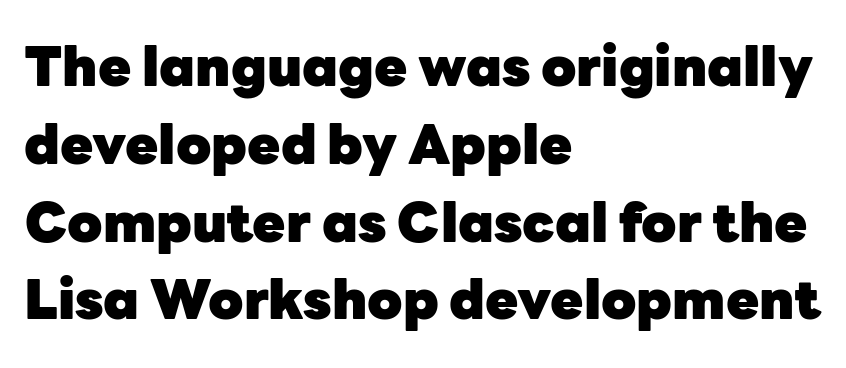
Q: Is the text bold? A: Yes.
Q: Is the text italic (slanted)? A: No, it is upright.
Q: Is the typeface a serif or a sans-serif typeface? A: Sans-serif.
Q: Is the text underlined? A: No.
Q: How is the paragraph aligned? A: Left-aligned.
Q: Is the spacing between letters normal or unusually wide? A: Normal.
Q: Is the spacing between lines tight, normal or loose? A: Normal.
Q: Width (condensed, normal, or wide)? A: Normal.
Q: Stroke contrast? A: Low.
Q: x-height? A: Medium.
Q: Monospaced? A: No.
